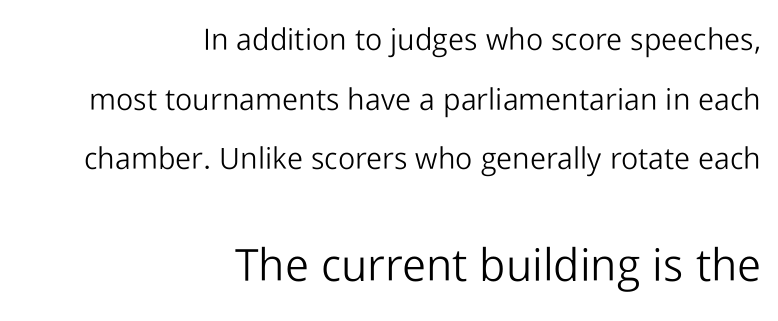
The letters advance in unequal steps, a hallmark of proportional type. Is the letter spacing exaggerated? No — it looks like the ordinary default. Weight: in the light-to-regular range. You can tell it's not italic because the verticals are truly vertical.
